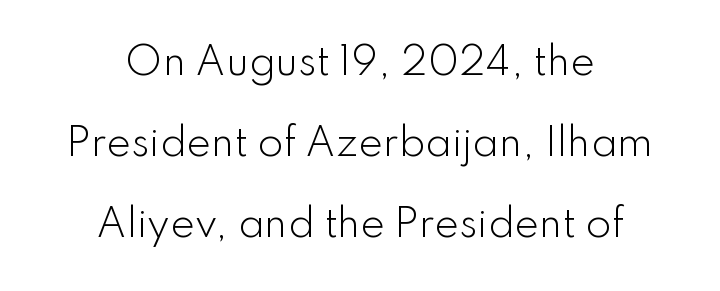
The image shows 37 px light sans-serif type, upright; set centered, loose line spacing (2.19x), normal letter spacing, not underlined; low stroke contrast and a small x-height.
